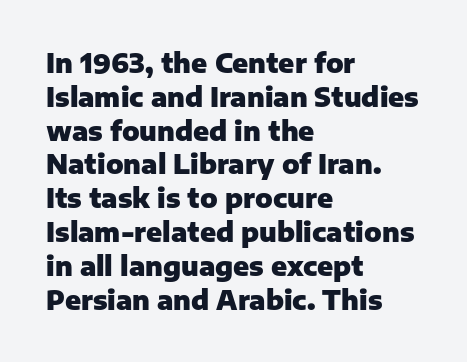
Q: Is the text bold? A: Yes.
Q: Is the text italic (slanted)? A: No, it is upright.
Q: Is the text underlined? A: No.
Q: How is the paragraph aligned? A: Left-aligned.
Q: Is the spacing between letters normal or unusually wide? A: Normal.
Q: Is the spacing between lines tight, normal or loose? A: Normal.
